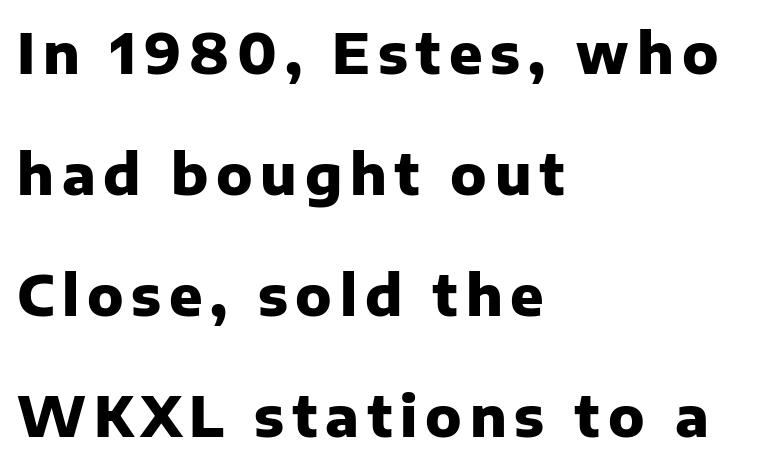
Q: Is the text bold? A: Yes.
Q: Is the text italic (slanted)? A: No, it is upright.
Q: Is the typeface a serif or a sans-serif typeface? A: Sans-serif.
Q: Is the text underlined? A: No.
Q: How is the paragraph aligned? A: Left-aligned.
Q: Is the spacing between lines tight, normal or loose? A: Loose.
Q: Width (condensed, normal, or wide)? A: Normal.
Q: Stroke contrast? A: Low.
Q: x-height? A: Medium.
Q: Monospaced? A: No.
